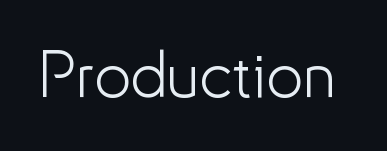
The image shows 65 px light sans-serif type, upright; set normal letter spacing, not underlined; low stroke contrast and a small x-height.
